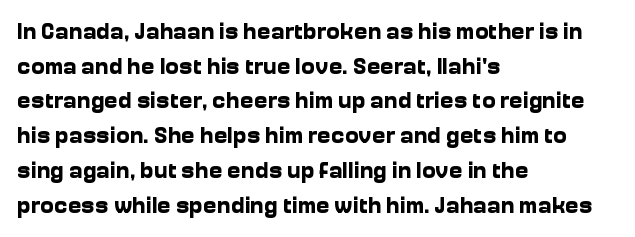
Q: Is the text bold? A: Yes.
Q: Is the text italic (slanted)? A: No, it is upright.
Q: Is the text underlined? A: No.
Q: How is the paragraph aligned? A: Left-aligned.
Q: Is the spacing between letters normal or unusually wide? A: Normal.
Q: Is the spacing between lines tight, normal or loose? A: Normal.
